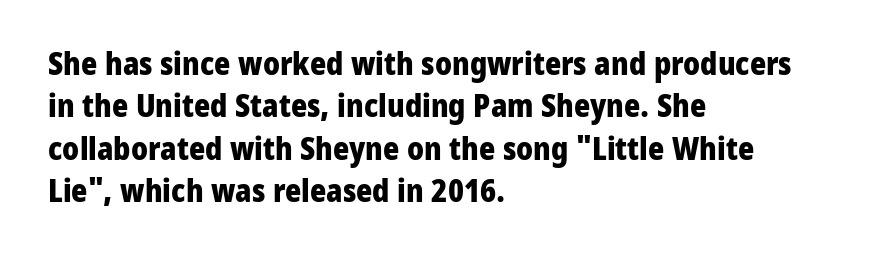
The rendering uses natural spacing where letterforms have individual widths. The face used here is rendered with its standard letterfit. What weight is shown? A full bold with thick strokes. The rendering shows plain stroke endings on the letterforms — a sans-serif design. Leading: standard.
